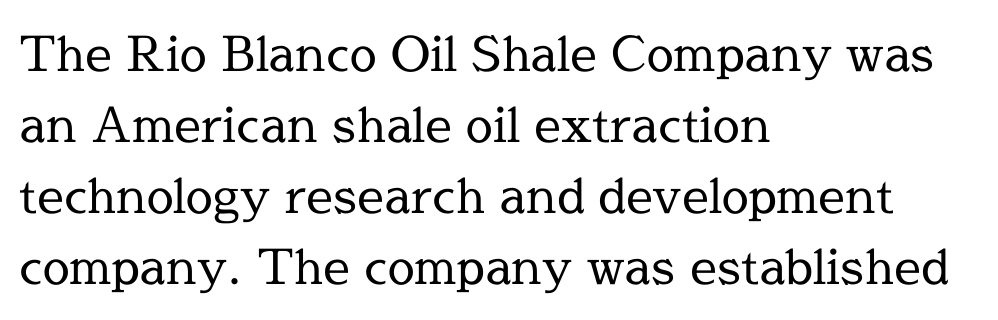
Q: Is the text bold? A: No.
Q: Is the text italic (slanted)? A: No, it is upright.
Q: Is the typeface a serif or a sans-serif typeface? A: Serif.
Q: Is the text underlined? A: No.
Q: How is the paragraph aligned? A: Left-aligned.
Q: Is the spacing between letters normal or unusually wide? A: Normal.
Q: Is the spacing between lines tight, normal or loose? A: Normal.
Q: Width (condensed, normal, or wide)? A: Normal.
Q: x-height? A: Medium.
Q: Monospaced? A: No.
